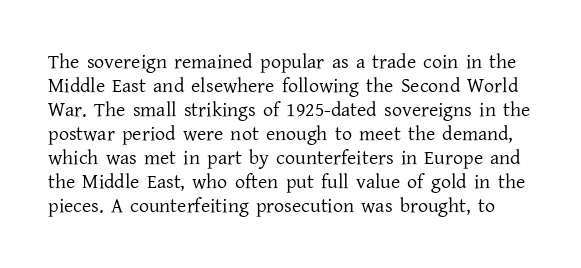
The typesetting does not lean heavy: it is not bold. In terms of letterspacing, this is plain default setting. If you drew a line through each stem, it would be perfectly vertical. Type without underlining.
